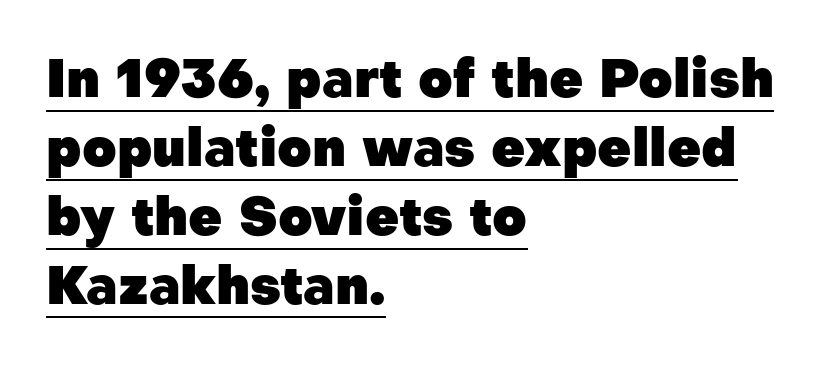
{"serif": "no", "italic": "no", "bold": "yes", "weight": "heavy", "width": "normal", "stroke_contrast": "low", "x_height": "medium", "monospaced": "no", "underline": "yes", "align": "left", "line_spacing": "normal", "line_spacing_ratio": 1.3, "letter_spacing": "normal", "letter_spacing_em": 0.0, "glyph_px": 53}
